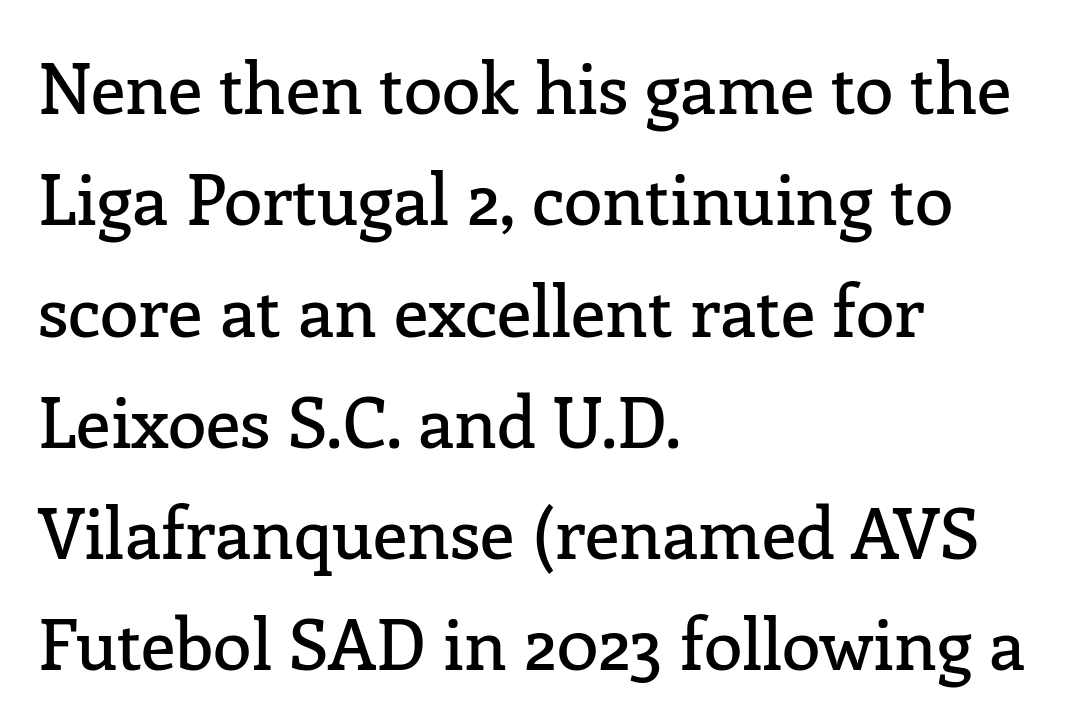
{"serif": "yes", "italic": "no", "width": "normal", "stroke_contrast": "low", "x_height": "medium", "monospaced": "no", "underline": "no", "align": "left", "line_spacing": "normal", "line_spacing_ratio": 1.59, "letter_spacing": "normal", "letter_spacing_em": 0.0, "glyph_px": 70}
